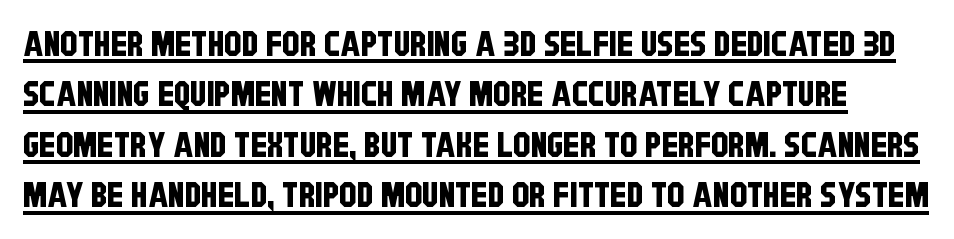
The image shows 35 px condensed sans-serif type; set normal line spacing (1.44x), normal letter spacing, underlined; low stroke contrast and a large x-height.
